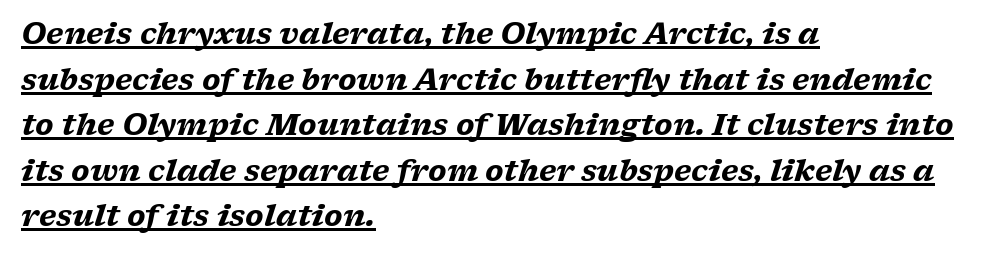
Q: Is the text bold? A: Yes.
Q: Is the text italic (slanted)? A: Yes, it leans right by about 17 degrees.
Q: Is the typeface a serif or a sans-serif typeface? A: Serif.
Q: Is the text underlined? A: Yes.
Q: How is the paragraph aligned? A: Left-aligned.
Q: Is the spacing between letters normal or unusually wide? A: Normal.
Q: Is the spacing between lines tight, normal or loose? A: Normal.
Q: Width (condensed, normal, or wide)? A: Wide.
Q: Stroke contrast? A: Low.
Q: x-height? A: Medium.
Q: Monospaced? A: No.
